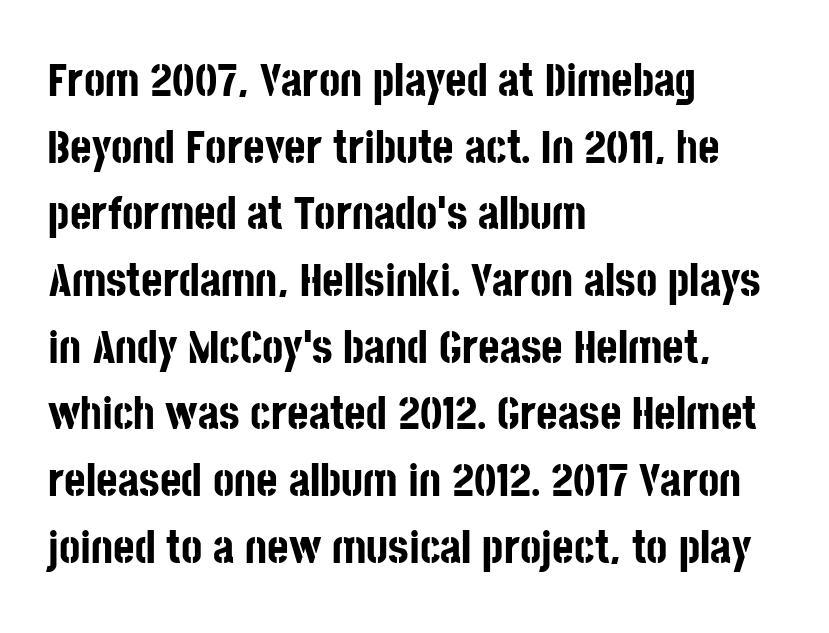
Q: Is the text bold? A: Yes.
Q: Is the text italic (slanted)? A: No, it is upright.
Q: Is the typeface a serif or a sans-serif typeface? A: Sans-serif.
Q: Is the text underlined? A: No.
Q: How is the paragraph aligned? A: Left-aligned.
Q: Is the spacing between letters normal or unusually wide? A: Normal.
Q: Is the spacing between lines tight, normal or loose? A: Normal.
Q: Width (condensed, normal, or wide)? A: Condensed.
Q: Stroke contrast? A: Low.
Q: x-height? A: Large.
Q: Monospaced? A: No.
